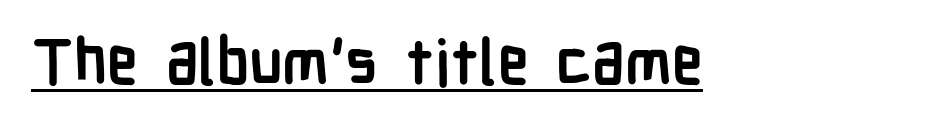
{"serif": "no", "italic": "no", "bold": "yes", "weight": "semibold", "width": "condensed", "stroke_contrast": "low", "x_height": "medium", "monospaced": "no", "underline": "yes", "letter_spacing": "normal", "letter_spacing_em": 0.0, "glyph_px": 62}
